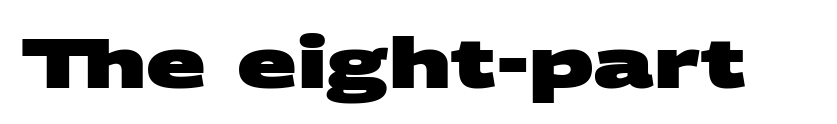
The image shows 70 px heavy, wide sans-serif type; set normal letter spacing, not underlined; medium stroke contrast and a large x-height.
